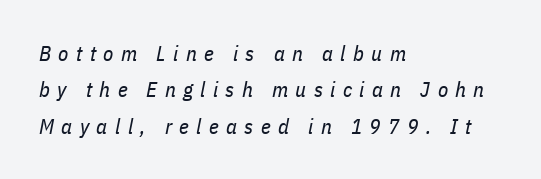
The image shows 21 px text type, italic (leaning right); set left-aligned, line spacing 1.73x, unusually wide letter spacing (+0.35 em), not underlined.
